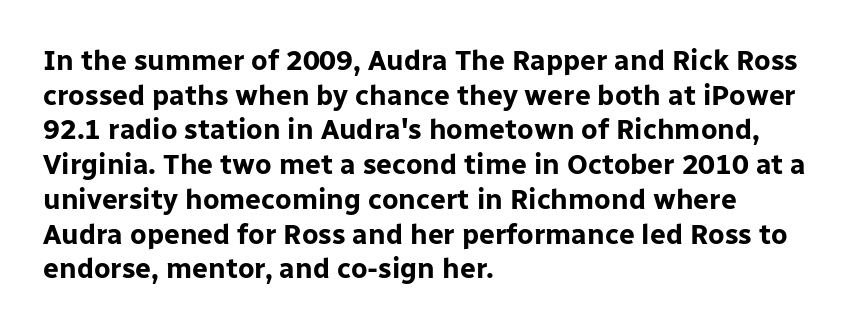
The image shows 28 px bold sans-serif type, upright; set left-aligned, line spacing 1.24x, normal letter spacing, not underlined; low stroke contrast and a medium x-height.
